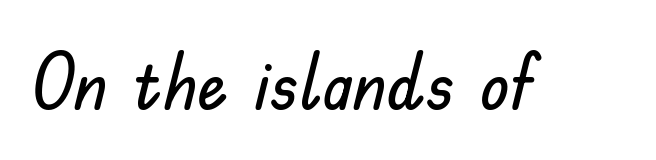
The image shows 77 px sans-serif type; set normal letter spacing, not underlined; low stroke contrast and a small x-height.
